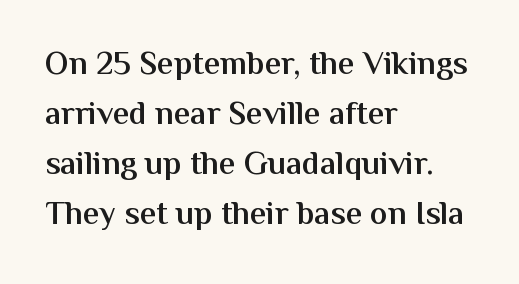
Firm but not heavy-handed strokes: this text is semibold. The lines in this sample share a left origin and differ only in where they stop. Reading down the column, the eye jumps a familiar distance to each next line. Letterform terminals end flat and unadorned throughout the passage. Characters remain perfectly vertical along every line. Is this a fixed-width face? No — the glyphs have proportional, varying widths.
